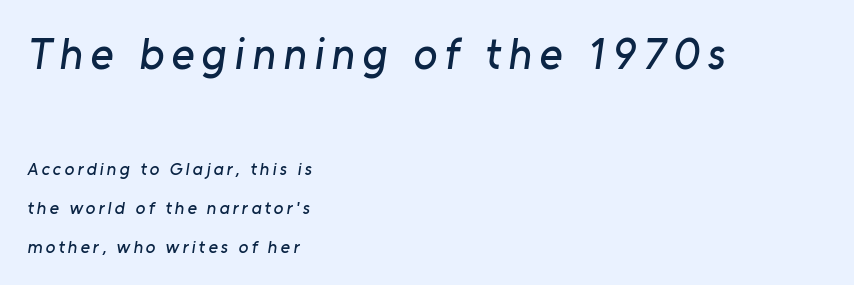
Q: Is the typeface a serif or a sans-serif typeface? A: Sans-serif.
Q: Is the text underlined? A: No.
Q: How is the paragraph aligned? A: Left-aligned.
Q: Is the spacing between lines tight, normal or loose? A: Loose.
Q: Which block of text is set in a larger size, the first (top) or the second (bottom)? A: The first (top) one.
Q: Width (condensed, normal, or wide)? A: Normal.
Q: Stroke contrast? A: Low.
Q: x-height? A: Medium.
Q: Monospaced? A: No.
